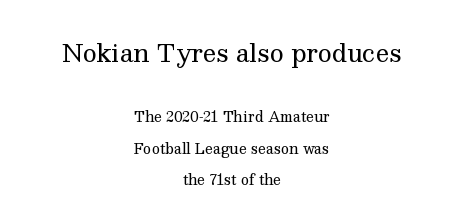
Posture: upright roman. The lines are spread far apart with generous leading. Does the bottom block carry the larger type? No, the top block does. Caption: standard tracking, unaltered. Reading down the block, each line starts at a different indent, mirrored at its end. The space directly below the letters is spotless.
